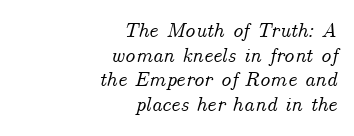
Reading down the block, your eye finds every line finishing at a fixed right position. Posture: slanted. Check under the words: just untouched page. No extra tracking has been applied to these lines.
